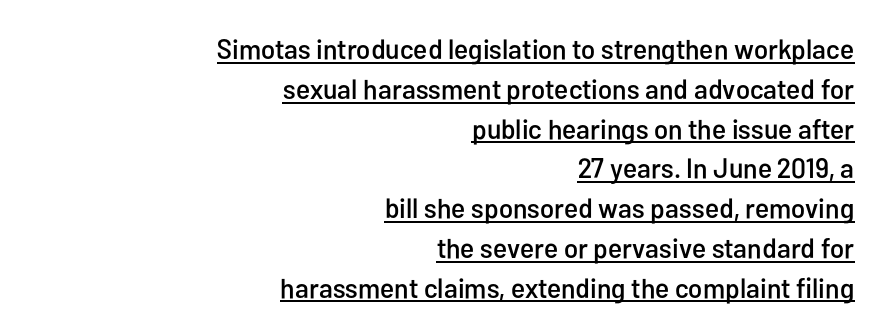
The image shows 28 px condensed sans-serif type, upright; set right-aligned, normal line spacing (1.42x), normal letter spacing, underlined; low stroke contrast and a medium x-height.
